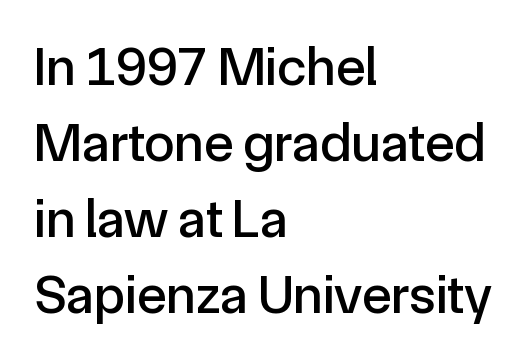
The image shows 55 px sans-serif type, upright; set left-aligned, normal line spacing (1.38x), normal letter spacing, not underlined; a medium x-height.
